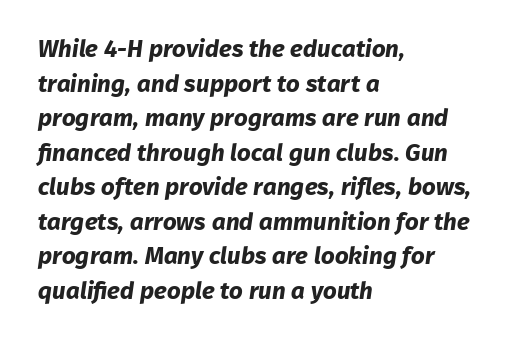
The image shows 24 px bold type; set left-aligned, normal line spacing (1.44x), normal letter spacing, not underlined.
